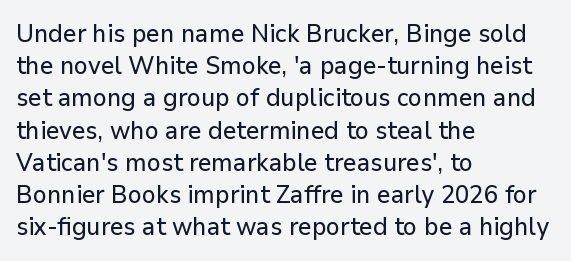
Q: Is the text italic (slanted)? A: No, it is upright.
Q: Is the text underlined? A: No.
Q: How is the paragraph aligned? A: Left-aligned.
Q: Is the spacing between letters normal or unusually wide? A: Normal.
Q: Is the spacing between lines tight, normal or loose? A: Normal.
